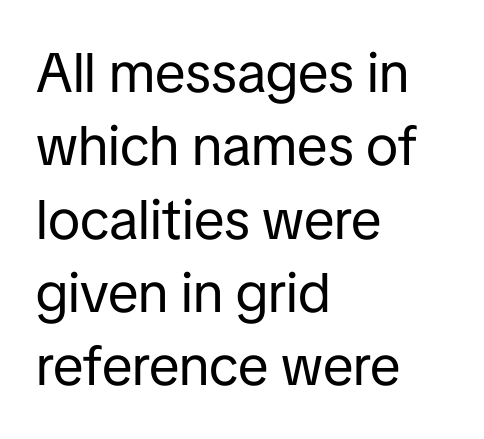
Q: Is the text bold? A: No.
Q: Is the text italic (slanted)? A: No, it is upright.
Q: Is the typeface a serif or a sans-serif typeface? A: Sans-serif.
Q: Is the text underlined? A: No.
Q: How is the paragraph aligned? A: Left-aligned.
Q: Is the spacing between letters normal or unusually wide? A: Normal.
Q: Is the spacing between lines tight, normal or loose? A: Normal.
Q: Width (condensed, normal, or wide)? A: Normal.
Q: Stroke contrast? A: Low.
Q: x-height? A: Medium.
Q: Monospaced? A: No.
